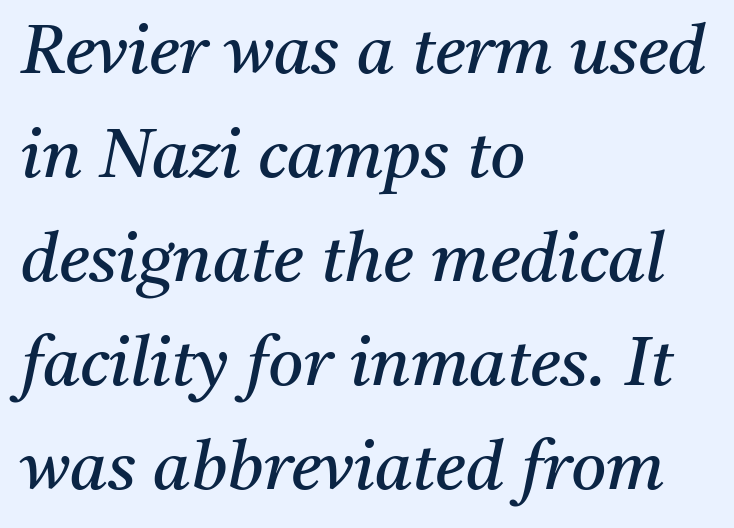
Whoever set this chose a conventional vertical rhythm. The specimen reads as italic at a glance. Honestly, the letter spacing is just normal — you wouldn't notice it. Summary of weight: not heavy and not bold.
